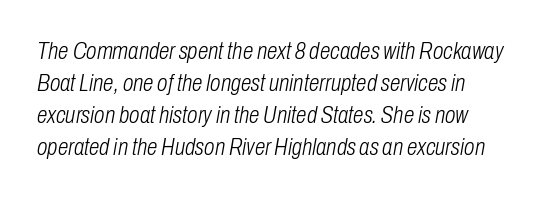
The image shows 24 px text type, italic (leaning right); set left-aligned, normal line spacing (1.33x), normal letter spacing, not underlined.
